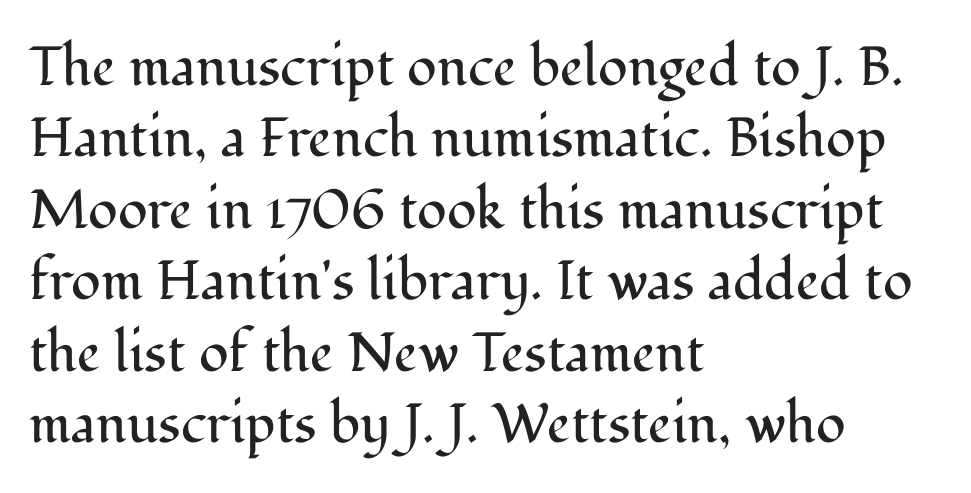
The image shows 55 px regular-weight serif type, upright; set left-aligned, normal line spacing (1.3x), normal letter spacing, not underlined; medium stroke contrast and a medium x-height.
